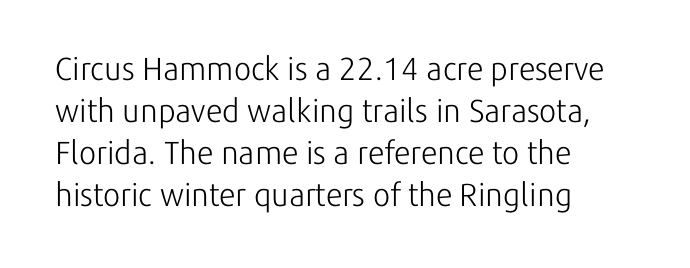
{"serif": "no", "italic": "no", "bold": "no", "weight": "light", "width": "normal", "stroke_contrast": "low", "x_height": "medium", "monospaced": "no", "underline": "no", "align": "left", "line_spacing": "normal", "line_spacing_ratio": 1.31, "letter_spacing": "normal", "letter_spacing_em": 0.0, "glyph_px": 32}
